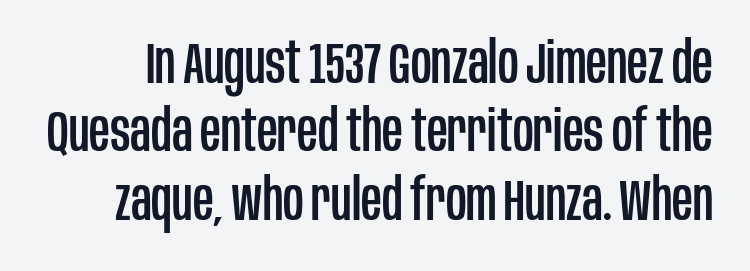
This is roman type, the default non-slanted kind. This rendering leaves character spacing at its baseline value. Varying glyph widths throughout — classic text-font behaviour. The text was rendered using a sans face with plain stroke endings.
